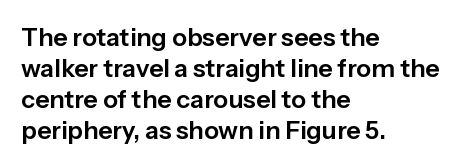
Q: Is the text italic (slanted)? A: No, it is upright.
Q: Is the text underlined? A: No.
Q: How is the paragraph aligned? A: Left-aligned.
Q: Is the spacing between letters normal or unusually wide? A: Normal.
